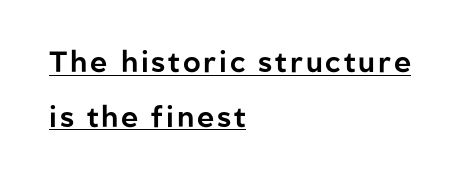
Q: Is the text italic (slanted)? A: No, it is upright.
Q: Is the typeface a serif or a sans-serif typeface? A: Sans-serif.
Q: Is the text underlined? A: Yes.
Q: How is the paragraph aligned? A: Left-aligned.
Q: Width (condensed, normal, or wide)? A: Normal.
Q: Stroke contrast? A: Low.
Q: x-height? A: Medium.
Q: Monospaced? A: No.
